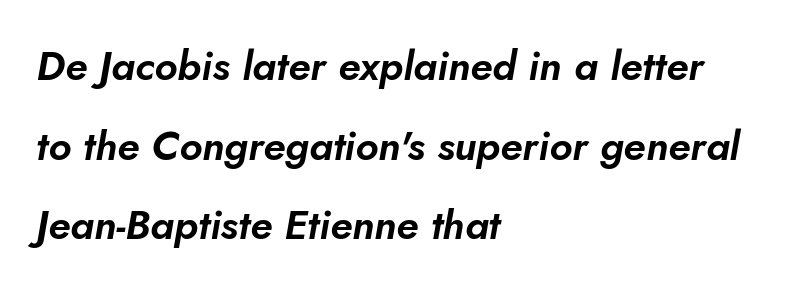
The image shows 41 px text type, italic (leaning right); set left-aligned, loose line spacing (1.94x), normal letter spacing, not underlined; low stroke contrast and a small x-height.
